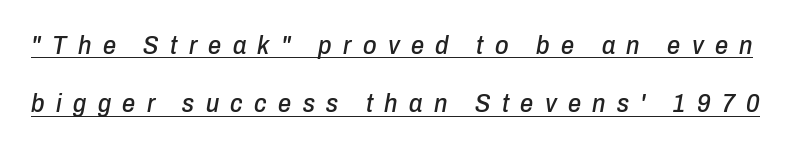
This sample trades compactness for vertical openness between lines. Does a line run under the words? Yes, clearly. Tall strokes in this sample are angled rather than plumb. The face used here is rendered with a markedly widened letterfit.
